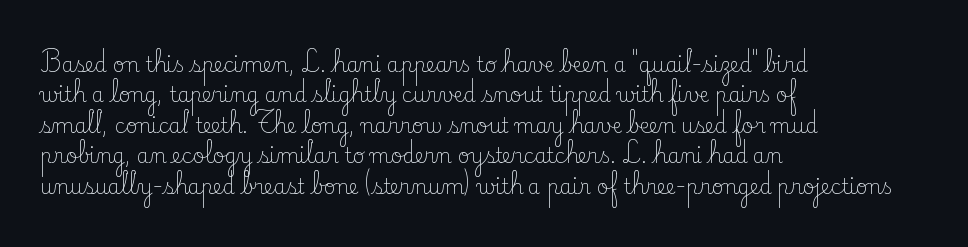
{"italic": "no", "bold": "no", "underline": "no", "align": "left", "line_spacing": "normal", "line_spacing_ratio": 1.52, "letter_spacing": "normal", "letter_spacing_em": 0.0, "glyph_px": 20}
